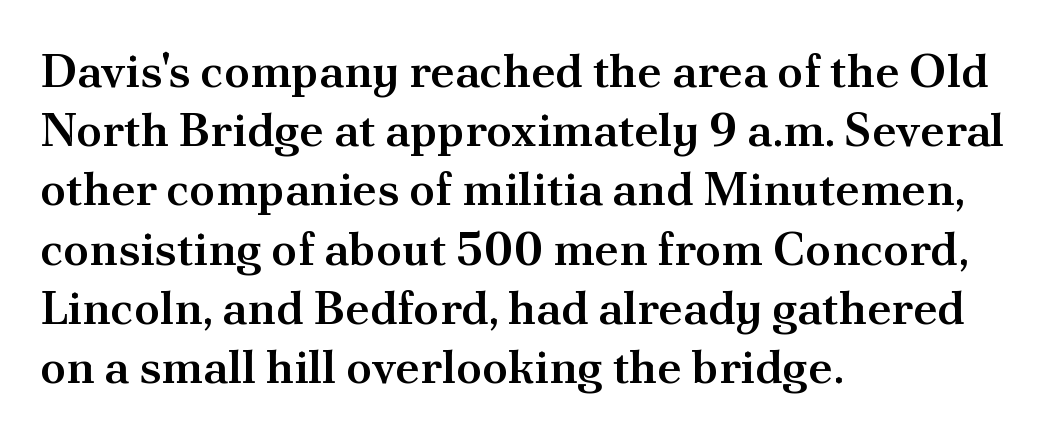
The image shows 47 px semibold serif type, upright; set left-aligned, normal line spacing (1.26x), normal letter spacing, not underlined; medium stroke contrast and a small x-height.
